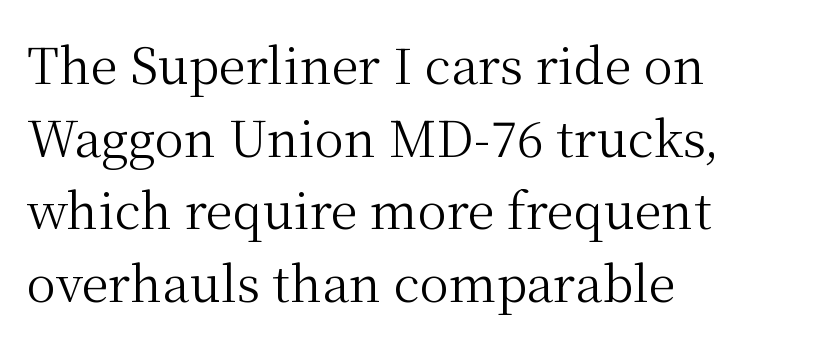
The image shows 49 px regular-weight serif type, upright; set left-aligned, normal line spacing (1.48x), normal letter spacing, not underlined; medium stroke contrast and a medium x-height.
